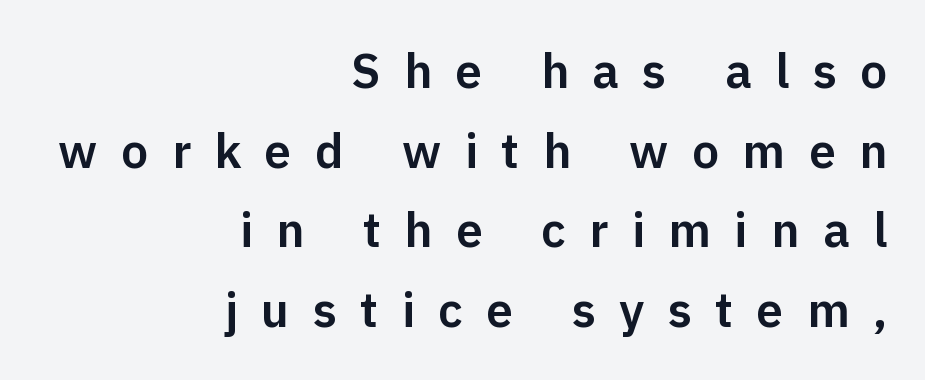
{"serif": "no", "italic": "no", "width": "normal", "stroke_contrast": "low", "x_height": "medium", "monospaced": "no", "underline": "no", "align": "right", "line_spacing": "normal", "line_spacing_ratio": 1.66, "letter_spacing": "wide", "letter_spacing_em": 0.49, "glyph_px": 48}
